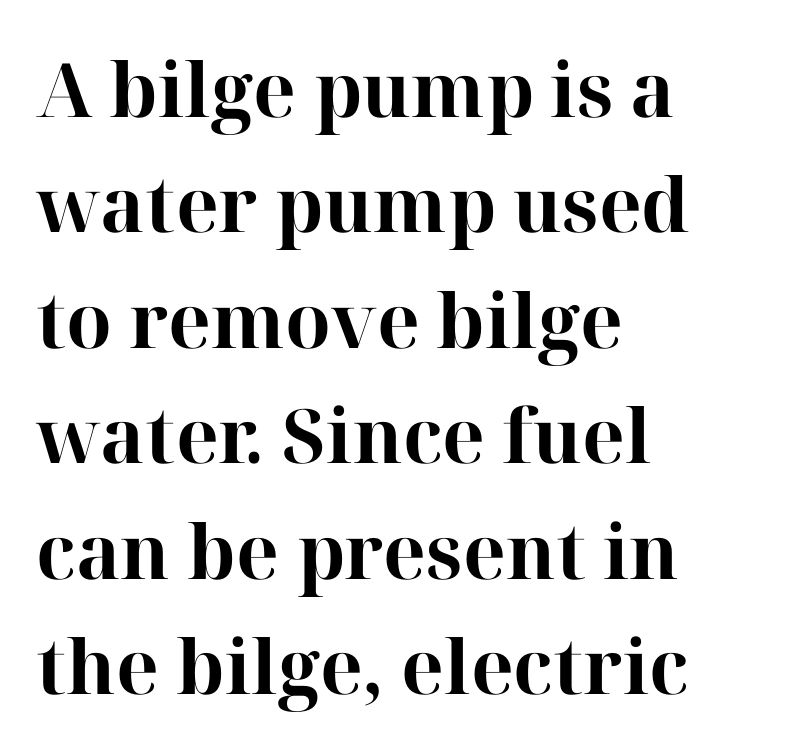
The image shows 75 px bold serif type, upright; set left-aligned, normal line spacing (1.54x), normal letter spacing, not underlined; high stroke contrast and a medium x-height.
